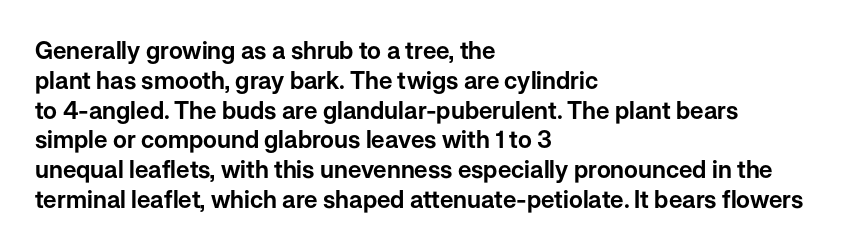
The image shows 24 px text type, upright; set left-aligned, line spacing 1.24x, normal letter spacing, not underlined.
